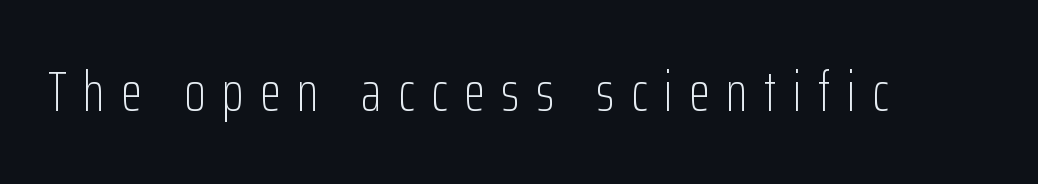
{"serif": "no", "italic": "no", "bold": "no", "weight": "light", "width": "condensed", "stroke_contrast": "low", "x_height": "medium", "monospaced": "no", "underline": "no", "letter_spacing": "wide", "letter_spacing_em": 0.3, "glyph_px": 55}
